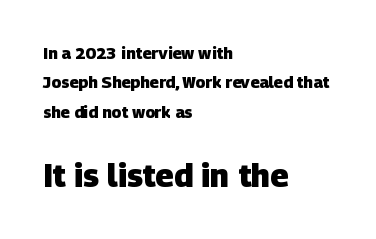
In CSS terms this would be text-align: left. Compared with an ordinary text face, these strokes are far heavier — a full bold. Size hierarchy here favors the trailing block over the leading one. Stroke terminals: plain, sans-serif.
